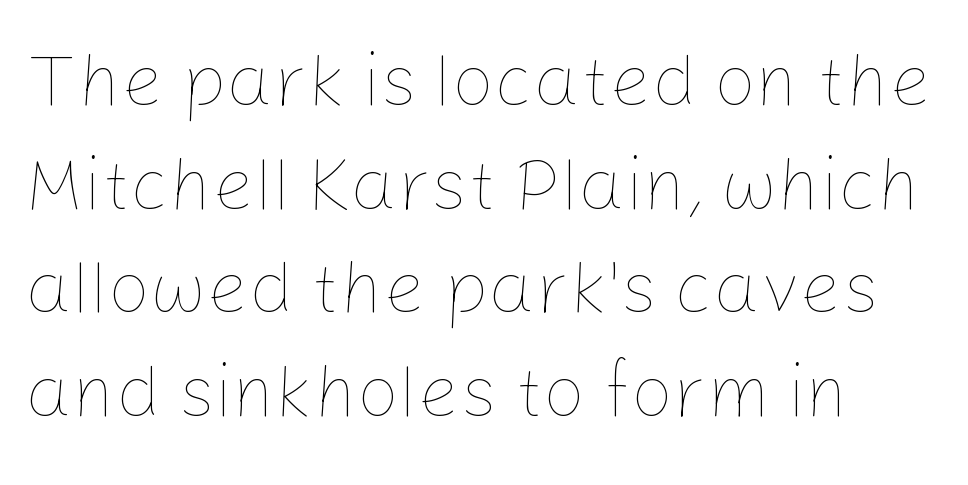
The image shows 74 px thin type, upright; set left-aligned, normal line spacing (1.4x), normal letter spacing, not underlined; low stroke contrast and a medium x-height.
